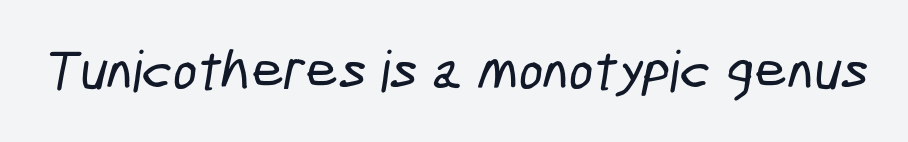
This sample has the flowing, uneven cadence of proportional lettering. This rendering leaves character spacing at its baseline value. This is sans-serif lettering, the kind often seen on screens and signage. Type without underlining.
